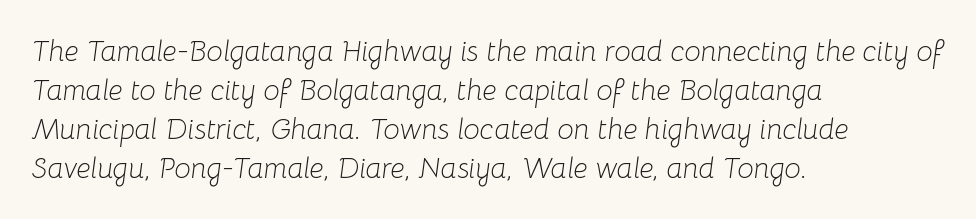
The image shows 29 px light type, italic (leaning right); set left-aligned, normal line spacing (1.34x), normal letter spacing, not underlined; low stroke contrast and a medium x-height.
